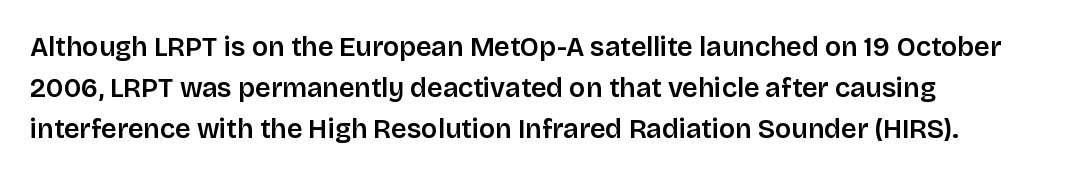
Q: Is the text italic (slanted)? A: No, it is upright.
Q: Is the text underlined? A: No.
Q: How is the paragraph aligned? A: Left-aligned.
Q: Is the spacing between letters normal or unusually wide? A: Normal.
Q: Is the spacing between lines tight, normal or loose? A: Normal.
